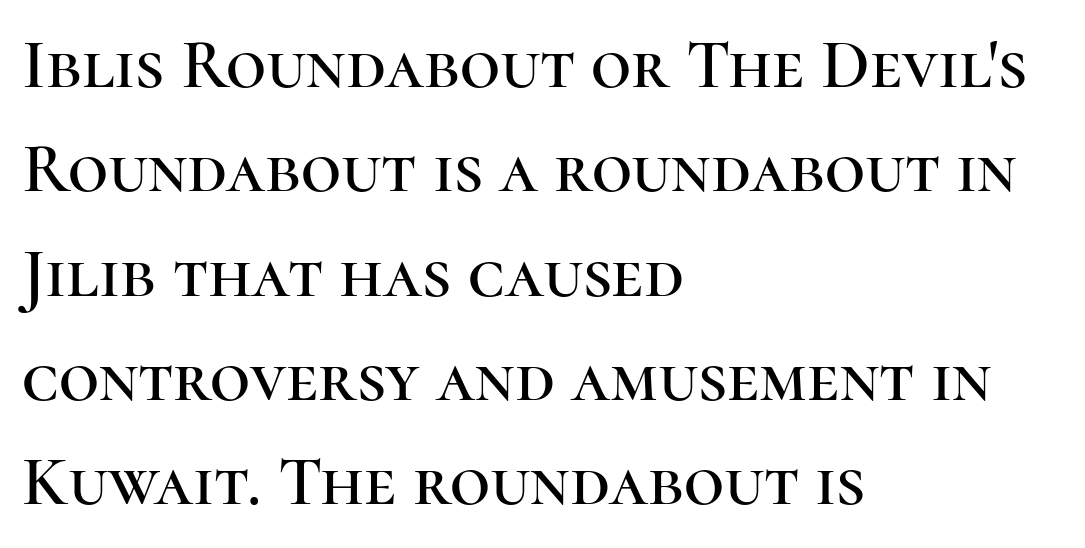
The rag falls on the right side of this text block. This rendering features lettering with no underline. Compared with typical paragraphs, the rows here are spaced about the same. Posture: upright roman. The letters carry serifs — small finishing strokes at the ends of their stems. You could not count columns in this text — the font is proportionally spaced.
